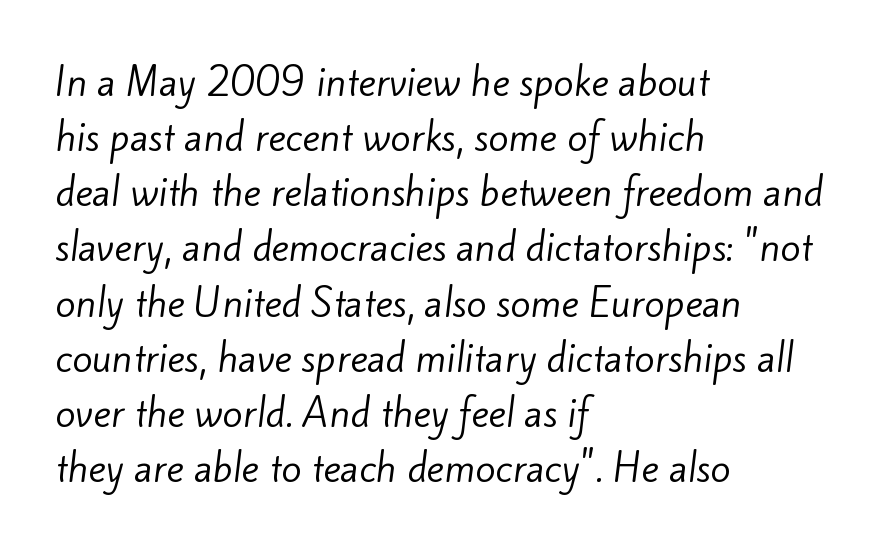
Q: Is the text bold? A: No.
Q: Is the typeface a serif or a sans-serif typeface? A: Sans-serif.
Q: Is the text underlined? A: No.
Q: How is the paragraph aligned? A: Left-aligned.
Q: Is the spacing between letters normal or unusually wide? A: Normal.
Q: Is the spacing between lines tight, normal or loose? A: Normal.
Q: Width (condensed, normal, or wide)? A: Normal.
Q: Stroke contrast? A: Low.
Q: x-height? A: Small.
Q: Monospaced? A: No.
